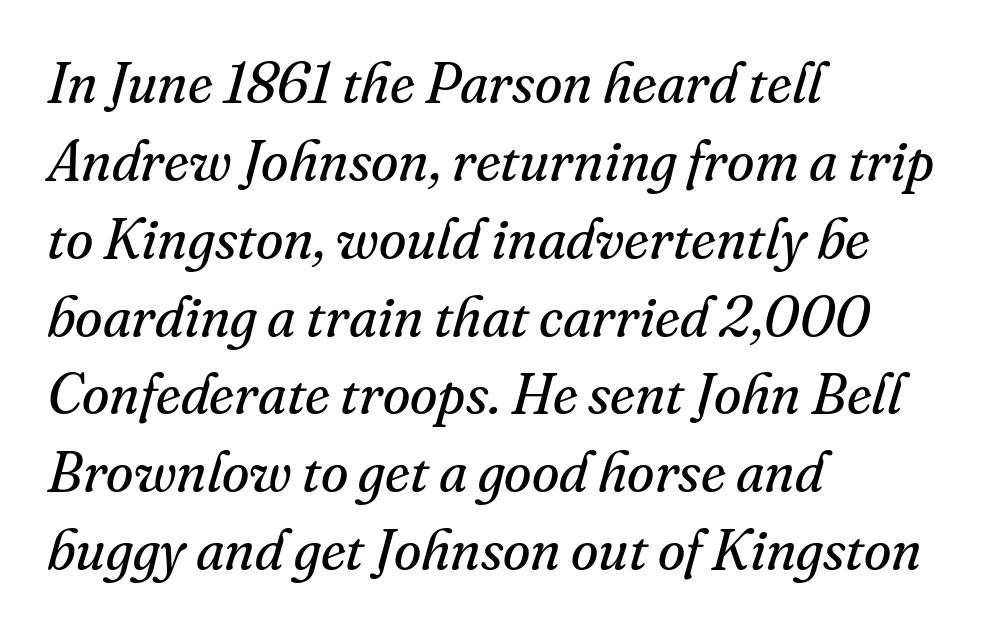
This sample has the flowing, uneven cadence of proportional lettering. There is no visible air inserted between adjacent glyphs. Leading matches the norm, producing a regular column. Check under the words: just untouched page. Is this a sans? No — the strokes have serifs. The lettering tilts uniformly, giving the passage an italic look.
